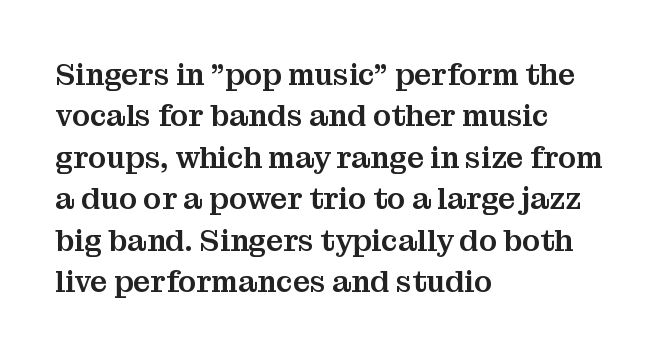
The image shows 30 px serif type, upright; set left-aligned, normal line spacing (1.38x), normal letter spacing, not underlined; medium stroke contrast and a medium x-height.
